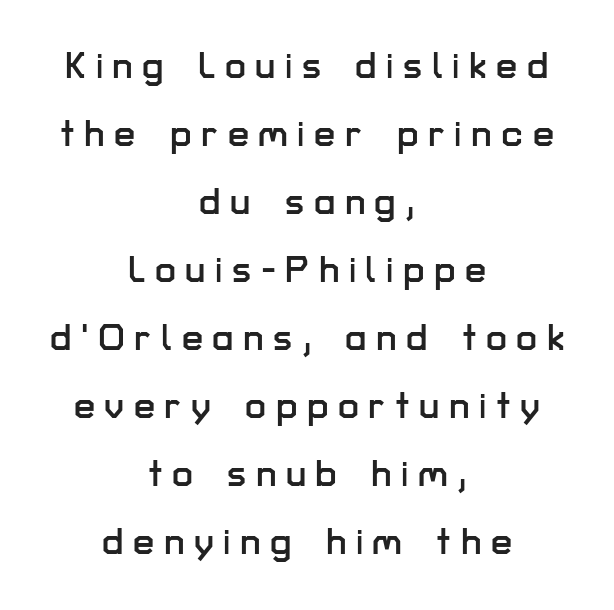
Rendered with straight, roman letterforms. Compared with a flush-left layout, this one balances lines on the center instead. Unmarked baselines from the first word to the last. No feet cap the strokes, marking this as sans-serif type. Character widths vary here, with narrow letters taking less room than wide ones.
